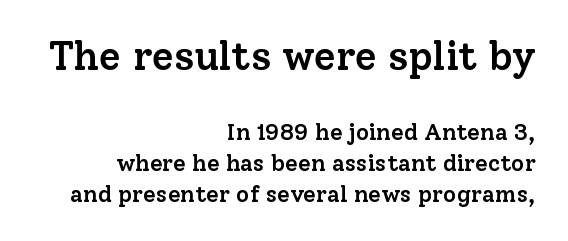
This sample has the flowing, uneven cadence of proportional lettering. Examine the stroke ends and you'll spot serifs. Look at the tracking — it's just the regular setting, nothing added. Each new line begins a customary step beneath the previous one. Horizontal alignment here is rightward, an uncommon choice for prose.
